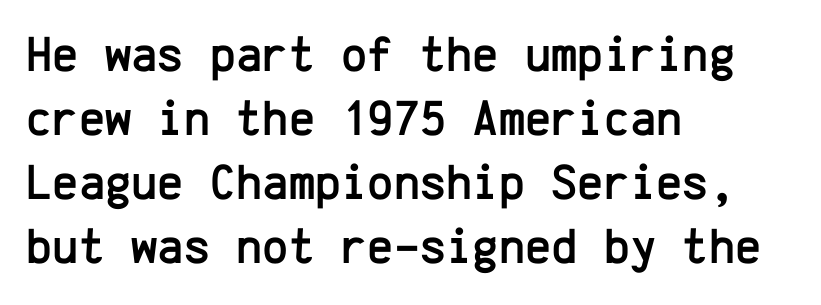
Q: Is the text italic (slanted)? A: No, it is upright.
Q: Is the typeface a serif or a sans-serif typeface? A: Sans-serif.
Q: Is the text underlined? A: No.
Q: How is the paragraph aligned? A: Left-aligned.
Q: Is the spacing between letters normal or unusually wide? A: Normal.
Q: Is the spacing between lines tight, normal or loose? A: Normal.
Q: Width (condensed, normal, or wide)? A: Normal.
Q: Stroke contrast? A: Low.
Q: x-height? A: Medium.
Q: Monospaced? A: Yes.
